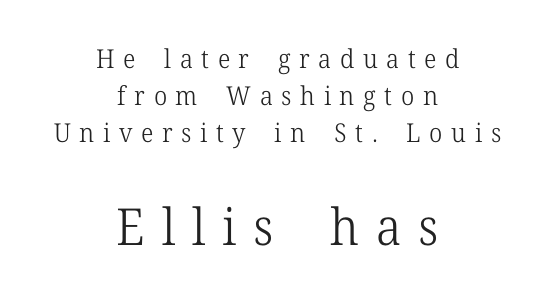
The image shows 51 px light serif type, upright; set centered, normal line spacing (1.42x), unusually wide letter spacing (+0.33 em), not underlined; the second (bottom) block is 1.96x larger; low stroke contrast and a medium x-height.
